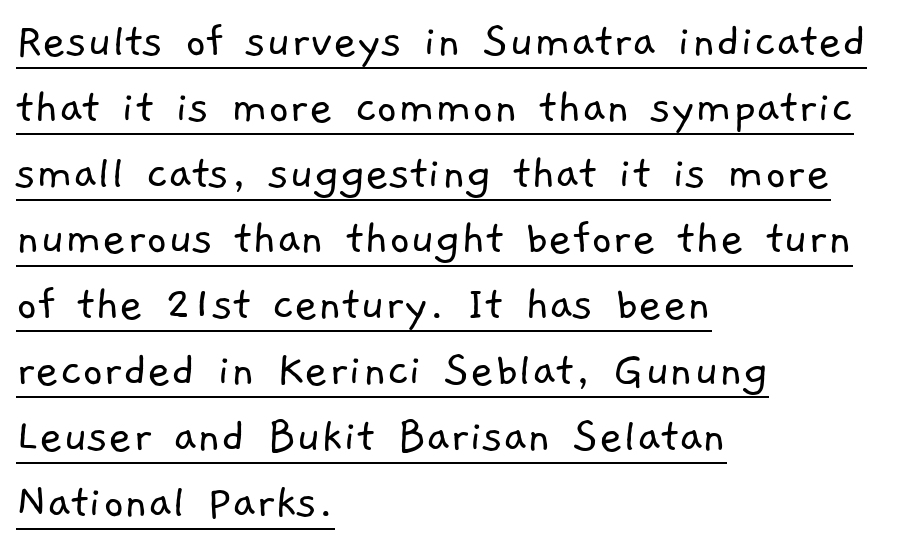
The image shows 51 px light sans-serif type; set left-aligned, normal line spacing (1.29x), normal letter spacing, underlined; low stroke contrast and a medium x-height.
